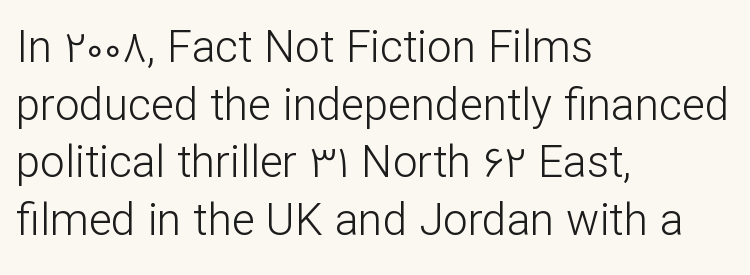
The image shows 44 px light sans-serif type, upright; set left-aligned, normal line spacing (1.31x), normal letter spacing, not underlined; low stroke contrast and a medium x-height.
